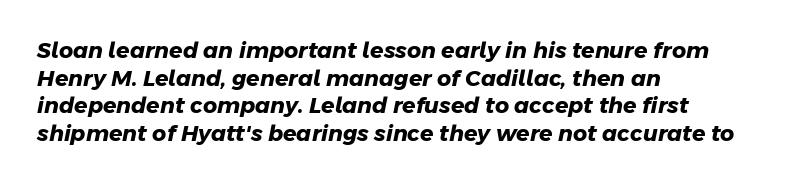
The foot of each line stays bare and open. The passage shown has conventional tracking throughout. Line spacing here is normal. A student would call this left alignment; a typographer would say flush left, rag right.
